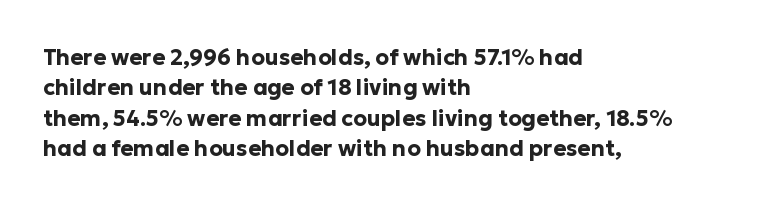
The paragraph shown leans on its left margin. The glyphs have the mass of a bold cut. How are the letters spaced? Ordinarily, with no added tracking. This sample uses an upright cut, with every glyph sitting square on the baseline.
